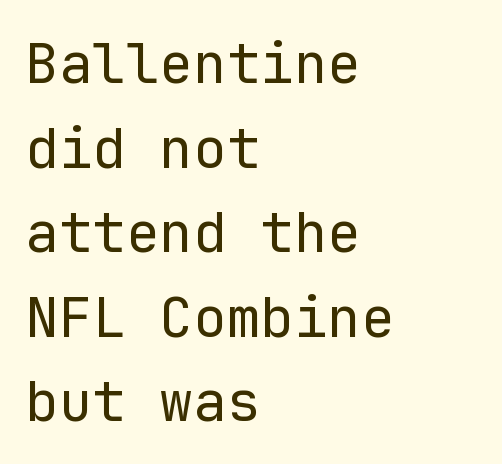
How are the letters spaced? Ordinarily, with no added tracking. Caption: face not bold, strokes unweighted. Grotesque or geometric, the face here clearly has no serifs. Decoration check: the copy has no underline. Horizontal bands of white between lines are of average thickness.
